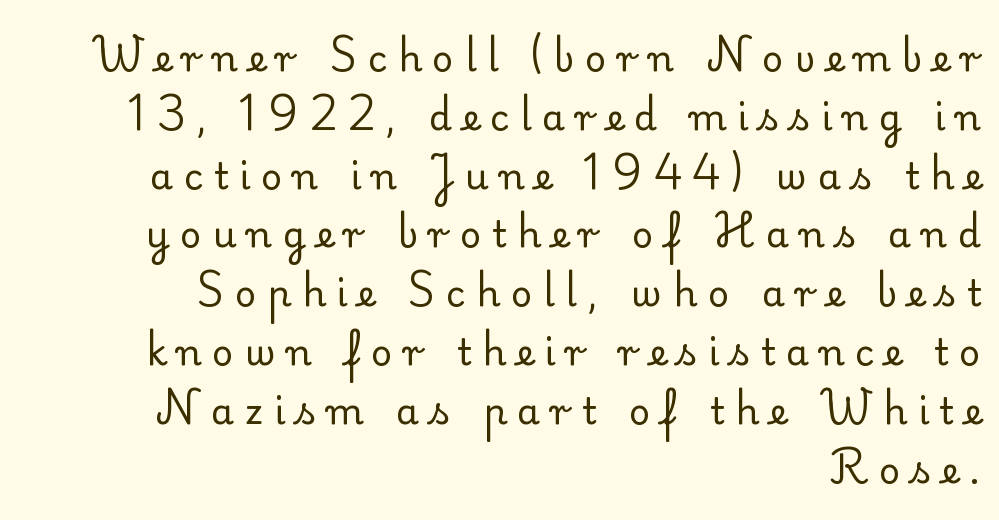
Q: Is the text bold? A: No.
Q: Is the text italic (slanted)? A: No, it is upright.
Q: Is the typeface a serif or a sans-serif typeface? A: Serif.
Q: Is the text underlined? A: No.
Q: How is the paragraph aligned? A: Right-aligned.
Q: Is the spacing between letters normal or unusually wide? A: Unusually wide.
Q: Is the spacing between lines tight, normal or loose? A: Normal.
Q: Width (condensed, normal, or wide)? A: Normal.
Q: Stroke contrast? A: Low.
Q: x-height? A: Small.
Q: Monospaced? A: No.
